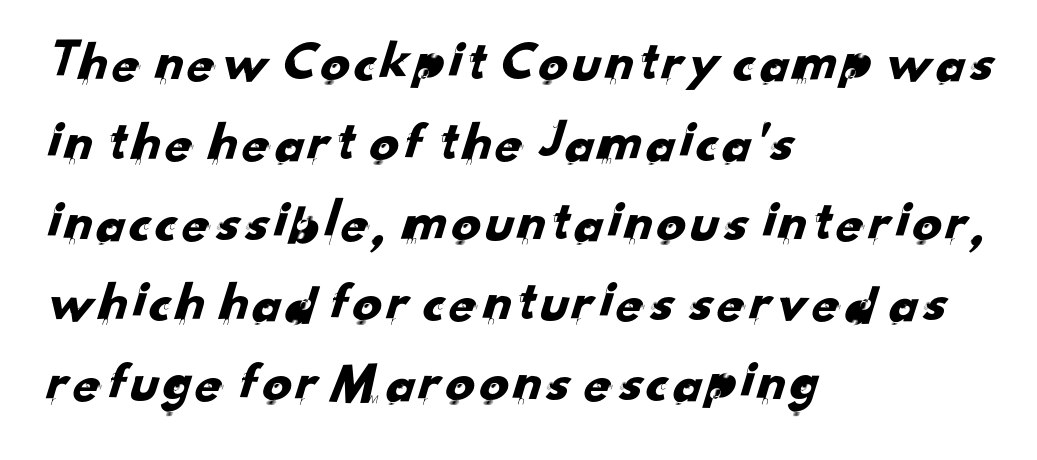
{"serif": "no", "width": "normal", "stroke_contrast": "low", "x_height": "small", "monospaced": "no", "underline": "no", "align": "left", "line_spacing": "normal", "line_spacing_ratio": 1.38, "letter_spacing": "normal", "letter_spacing_em": 0.0, "glyph_px": 58}
